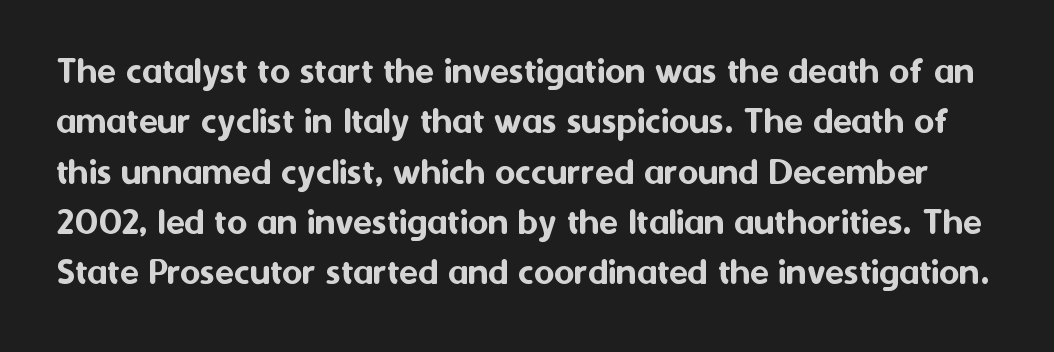
Q: Is the text italic (slanted)? A: No, it is upright.
Q: Is the typeface a serif or a sans-serif typeface? A: Sans-serif.
Q: Is the text underlined? A: No.
Q: Is the spacing between letters normal or unusually wide? A: Normal.
Q: Is the spacing between lines tight, normal or loose? A: Normal.
Q: Width (condensed, normal, or wide)? A: Normal.
Q: Stroke contrast? A: Medium.
Q: x-height? A: Medium.
Q: Monospaced? A: No.
